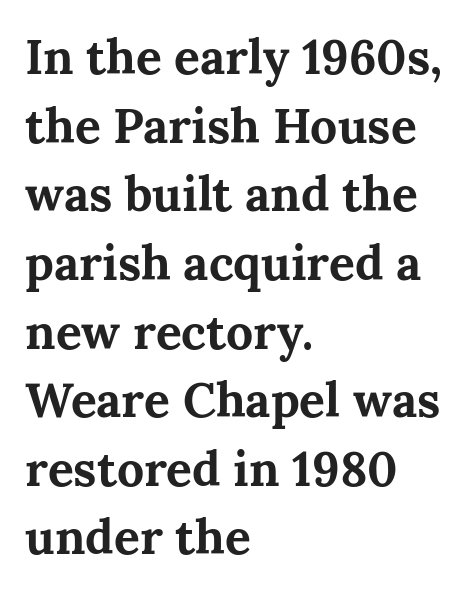
Q: Is the text bold? A: Yes.
Q: Is the text italic (slanted)? A: No, it is upright.
Q: Is the typeface a serif or a sans-serif typeface? A: Serif.
Q: Is the text underlined? A: No.
Q: How is the paragraph aligned? A: Left-aligned.
Q: Is the spacing between letters normal or unusually wide? A: Normal.
Q: Is the spacing between lines tight, normal or loose? A: Normal.
Q: Width (condensed, normal, or wide)? A: Normal.
Q: Stroke contrast? A: Medium.
Q: x-height? A: Medium.
Q: Monospaced? A: No.
